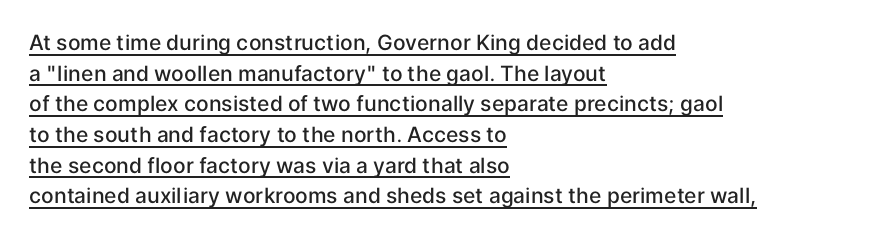
Inter-character spacing is left at the font's built-in metrics. The rendering anchors every line to the left-hand side. Every character sits straight up, as roman type does. Emphasis by weight is partial: semibold. Regular leading.
